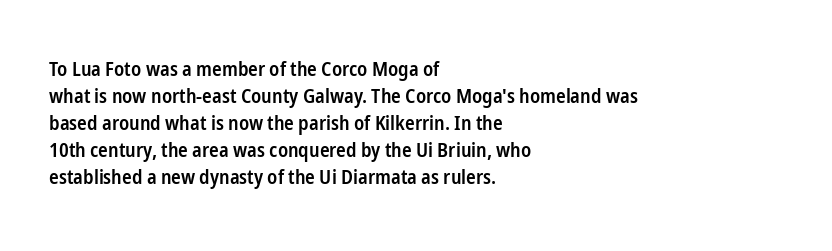
Designer's note — italics off, roman on. These lines are set flush left with a ragged right edge. The area under the type is left untouched. A normal amount of white space separates one row of letters from the next.
